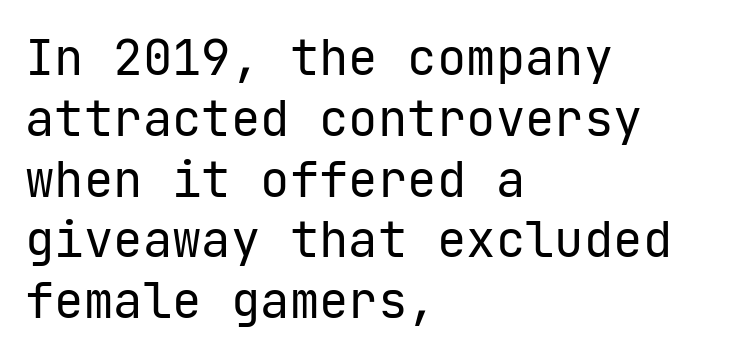
{"serif": "no", "italic": "no", "bold": "no", "weight": "regular", "width": "normal", "stroke_contrast": "low", "x_height": "medium", "underline": "no", "align": "left", "line_spacing_ratio": 1.24, "letter_spacing": "normal", "letter_spacing_em": 0.0, "glyph_px": 49}
